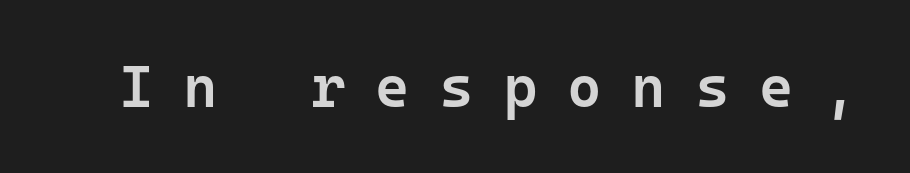
{"serif": "no", "italic": "no", "bold": "semi", "weight": "semibold", "width": "normal", "stroke_contrast": "low", "x_height": "medium", "monospaced": "yes", "underline": "no", "letter_spacing": "wide", "letter_spacing_em": 0.5, "glyph_px": 59}
